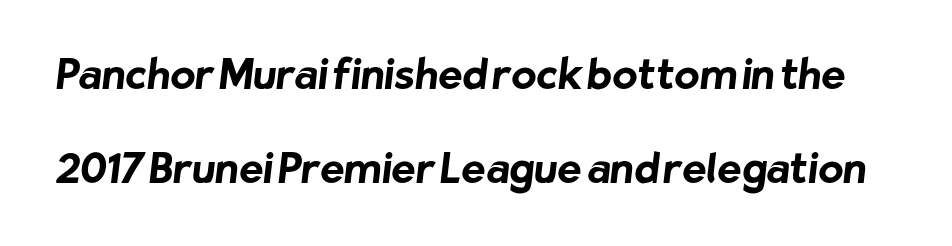
Q: Is the text bold? A: Yes.
Q: Is the typeface a serif or a sans-serif typeface? A: Sans-serif.
Q: Is the text underlined? A: No.
Q: Is the spacing between letters normal or unusually wide? A: Normal.
Q: Is the spacing between lines tight, normal or loose? A: Loose.
Q: Width (condensed, normal, or wide)? A: Normal.
Q: Stroke contrast? A: Low.
Q: x-height? A: Medium.
Q: Monospaced? A: No.
